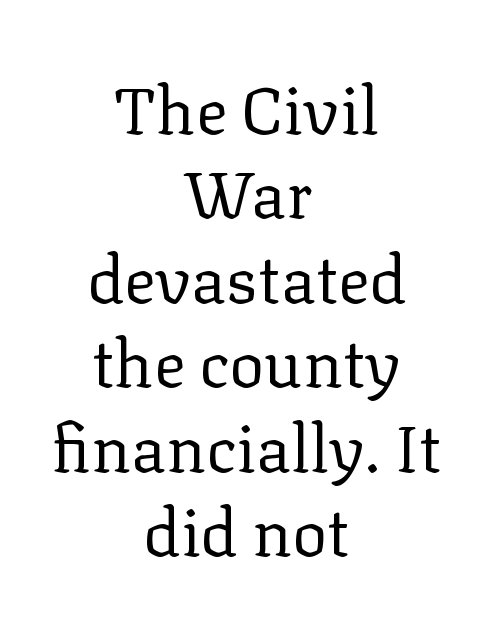
The image shows 66 px regular-weight serif type, upright; set centered, normal line spacing (1.28x), normal letter spacing, not underlined; low stroke contrast and a medium x-height.
